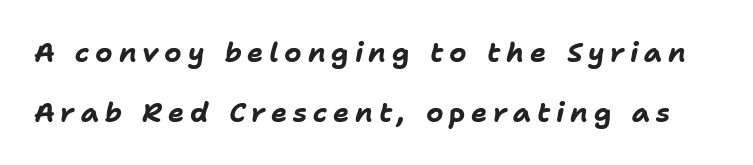
The image shows 27 px bold type, italic (leaning right); set loose line spacing (2.22x), unusually wide letter spacing (+0.21 em), not underlined.
